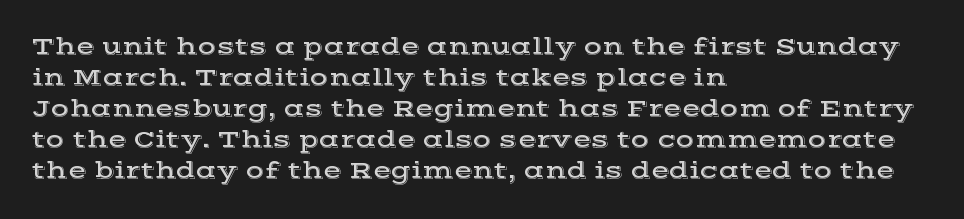
Q: Is the text italic (slanted)? A: No, it is upright.
Q: Is the text underlined? A: No.
Q: How is the paragraph aligned? A: Left-aligned.
Q: Is the spacing between letters normal or unusually wide? A: Normal.
Q: Is the spacing between lines tight, normal or loose? A: Normal.
